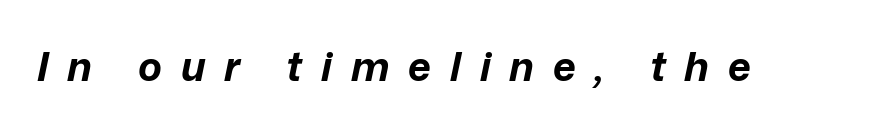
Rule under the text: the space is simply empty. The letters are slanted; this is an italic face. This sample has the flowing, uneven cadence of proportional lettering. Someone cranked the tracking dial way up on this one. Summary of weight: heavy, a full bold.
